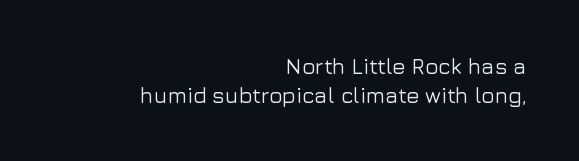
The image shows 22 px text type, upright; set right-aligned, normal line spacing (1.32x), normal letter spacing, not underlined.
